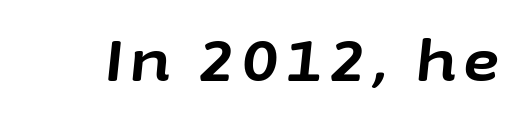
In terms of posture, this sample is oblique. Anything drawn beneath the words? Only blank space. Typesetter's note: full bold, strokes at maximum text heaviness. Each letter keeps its own natural width here, so spacing adapts to shape.
